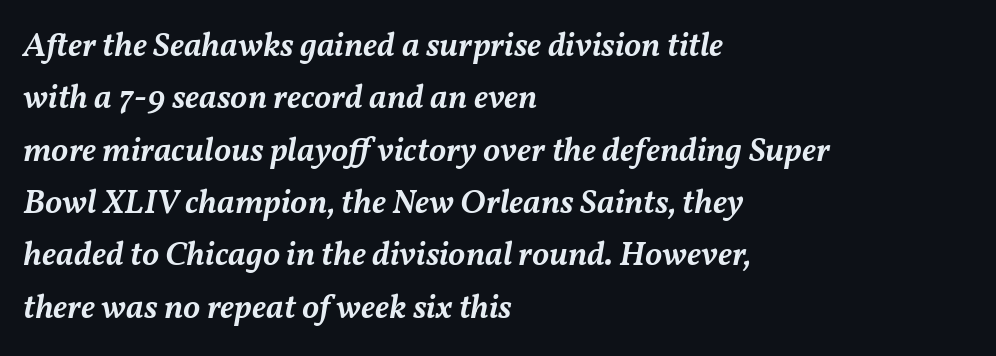
{"italic": "yes", "lean": "right", "slant_degrees": 11, "bold": "semi", "weight": "semibold", "width": "normal", "stroke_contrast": "medium", "x_height": "medium", "monospaced": "no", "underline": "no", "align": "left", "line_spacing": "normal", "line_spacing_ratio": 1.54, "letter_spacing": "normal", "letter_spacing_em": 0.0, "glyph_px": 34}
